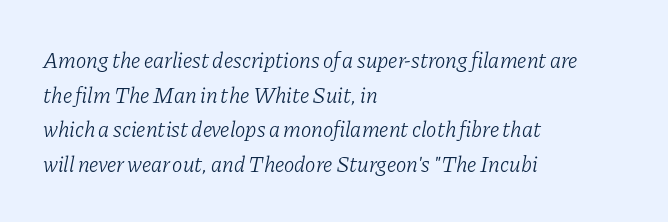
Q: Is the text bold? A: No.
Q: Is the text italic (slanted)? A: Yes, it leans right by about 11 degrees.
Q: Is the text underlined? A: No.
Q: How is the paragraph aligned? A: Left-aligned.
Q: Is the spacing between letters normal or unusually wide? A: Normal.
Q: Is the spacing between lines tight, normal or loose? A: Normal.
